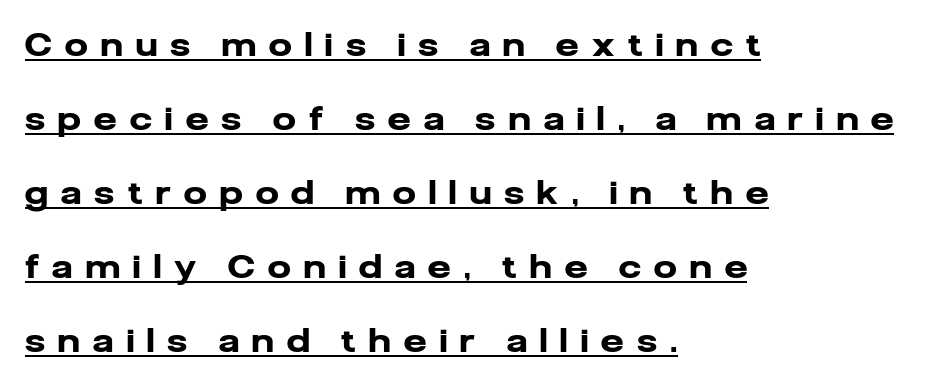
This sample uses a sans-serif face. The lines are spread far apart with generous leading. This is roman type, the default non-slanted kind. The words here are underlined. The rendering anchors every line to the left-hand side.
